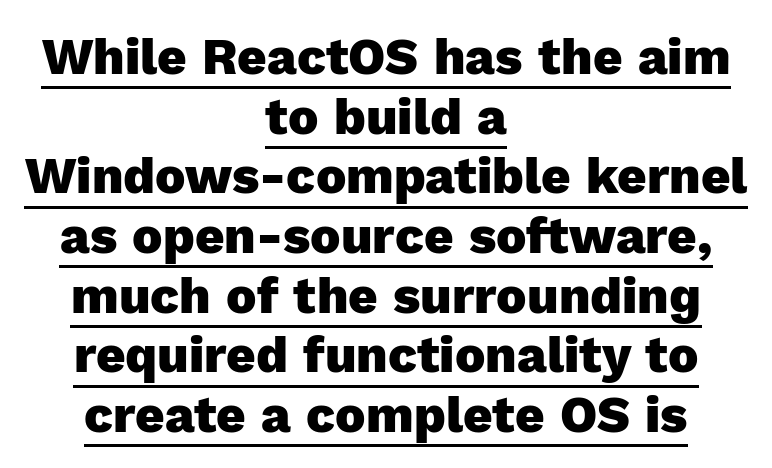
Q: Is the text bold? A: Yes.
Q: Is the text italic (slanted)? A: No, it is upright.
Q: Is the typeface a serif or a sans-serif typeface? A: Sans-serif.
Q: Is the text underlined? A: Yes.
Q: How is the paragraph aligned? A: Centered.
Q: Is the spacing between letters normal or unusually wide? A: Normal.
Q: Width (condensed, normal, or wide)? A: Normal.
Q: x-height? A: Medium.
Q: Monospaced? A: No.
